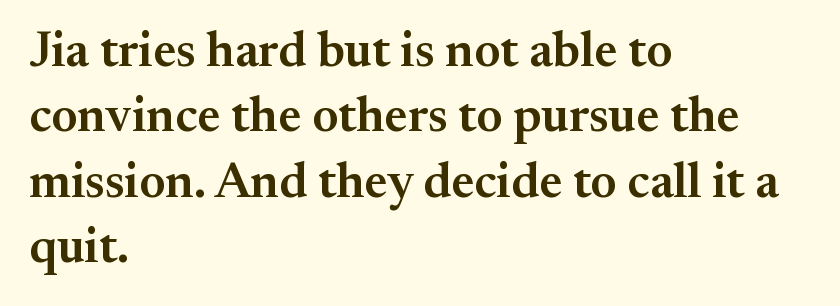
{"serif": "yes", "italic": "no", "bold": "semi", "weight": "semibold", "width": "normal", "stroke_contrast": "medium", "x_height": "small", "monospaced": "no", "underline": "no", "align": "left", "line_spacing": "normal", "line_spacing_ratio": 1.31, "letter_spacing": "normal", "letter_spacing_em": 0.0, "glyph_px": 50}
